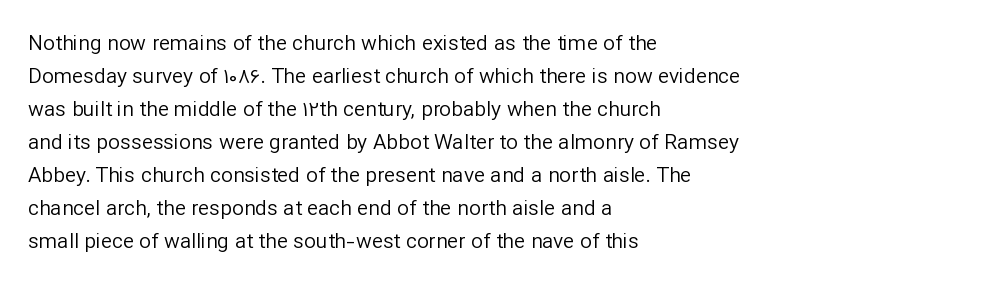
Q: Is the text bold? A: No.
Q: Is the text italic (slanted)? A: No, it is upright.
Q: Is the text underlined? A: No.
Q: How is the paragraph aligned? A: Left-aligned.
Q: Is the spacing between letters normal or unusually wide? A: Normal.
Q: Is the spacing between lines tight, normal or loose? A: Normal.
